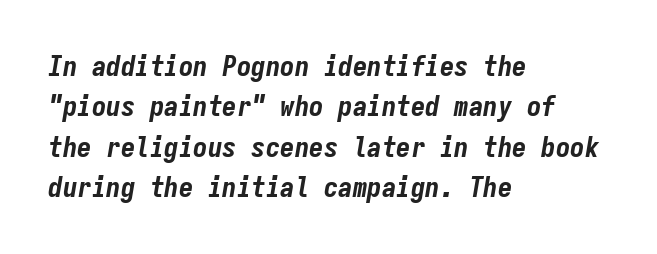
The image shows 29 px bold, condensed type, italic (leaning right), monospaced; set left-aligned, normal line spacing (1.39x), normal letter spacing, not underlined; low stroke contrast and a medium x-height.
